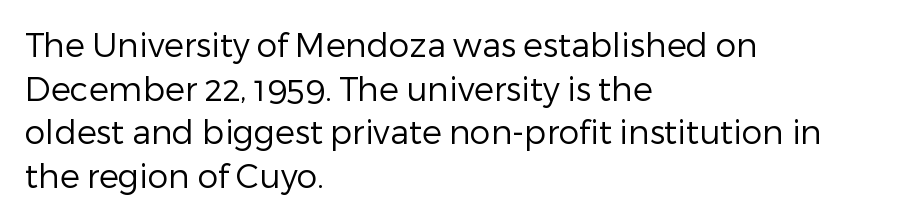
The image shows 33 px regular-weight sans-serif type, upright; set left-aligned, normal line spacing (1.32x), normal letter spacing, not underlined; low stroke contrast and a medium x-height.
